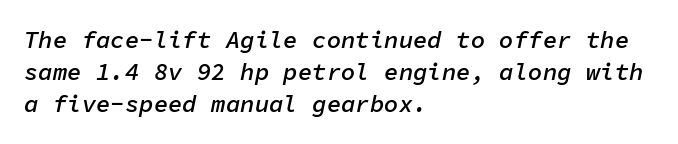
The image shows 24 px text type, italic (leaning right); set left-aligned, normal line spacing (1.34x), normal letter spacing, not underlined.
